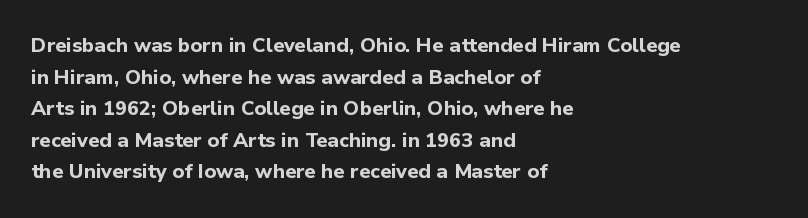
Q: Is the text bold? A: Yes.
Q: Is the text italic (slanted)? A: No, it is upright.
Q: Is the text underlined? A: No.
Q: How is the paragraph aligned? A: Left-aligned.
Q: Is the spacing between letters normal or unusually wide? A: Normal.
Q: Is the spacing between lines tight, normal or loose? A: Normal.
